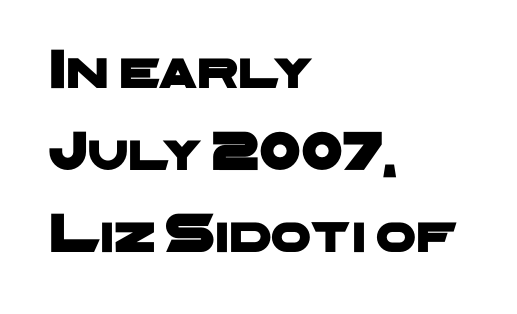
The image shows 57 px wide sans-serif type; set left-aligned, normal line spacing (1.44x), normal letter spacing, not underlined; low stroke contrast and a medium x-height.
